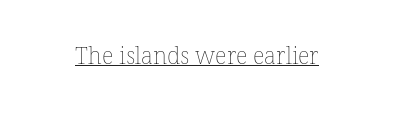
The image shows 23 px text type; set normal letter spacing, underlined.
